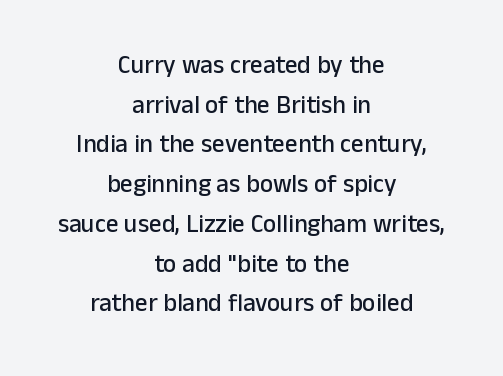
Q: Is the text italic (slanted)? A: No, it is upright.
Q: Is the text underlined? A: No.
Q: How is the paragraph aligned? A: Centered.
Q: Is the spacing between letters normal or unusually wide? A: Normal.
Q: Is the spacing between lines tight, normal or loose? A: Normal.
